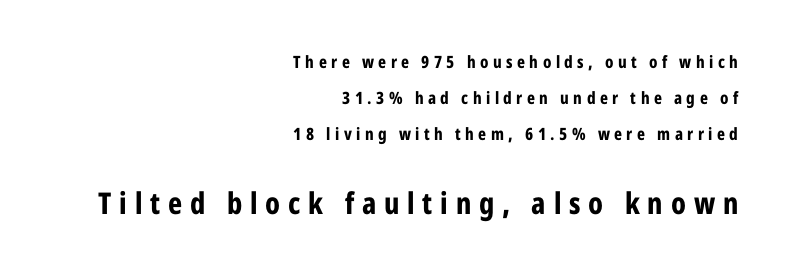
The image shows 30 px bold, condensed sans-serif type, upright; set right-aligned, loose line spacing (2.12x), unusually wide letter spacing (+0.26 em), not underlined; the second (bottom) block is 1.76x larger; low stroke contrast and a medium x-height.
